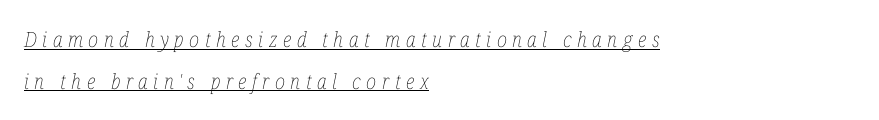
The image shows 21 px text type, italic (leaning right); set left-aligned, loose line spacing (1.98x), unusually wide letter spacing (+0.26 em), underlined.
